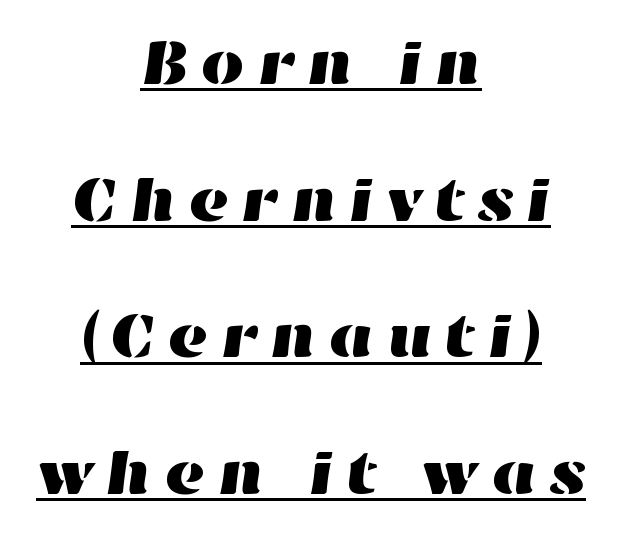
The image shows 63 px wide type; set centered, loose line spacing (2.17x), underlined; high stroke contrast and a medium x-height.
